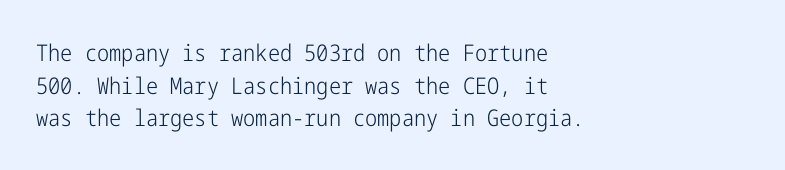
Q: Is the text bold? A: No.
Q: Is the text italic (slanted)? A: No, it is upright.
Q: Is the text underlined? A: No.
Q: How is the paragraph aligned? A: Left-aligned.
Q: Is the spacing between letters normal or unusually wide? A: Normal.
Q: Is the spacing between lines tight, normal or loose? A: Normal.
